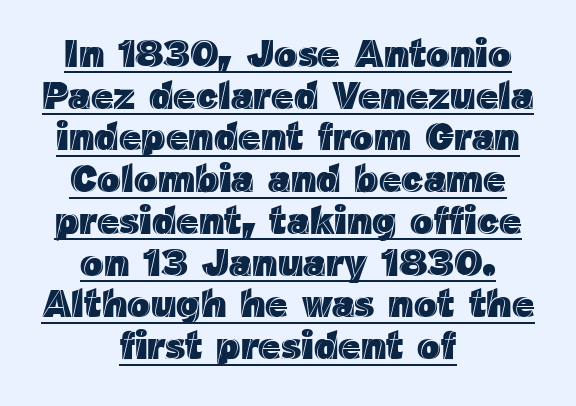
Q: Is the text italic (slanted)? A: No, it is upright.
Q: Is the text underlined? A: Yes.
Q: How is the paragraph aligned? A: Centered.
Q: Is the spacing between letters normal or unusually wide? A: Normal.
Q: Is the spacing between lines tight, normal or loose? A: Tight.
Q: Width (condensed, normal, or wide)? A: Normal.
Q: x-height? A: Medium.
Q: Monospaced? A: No.
